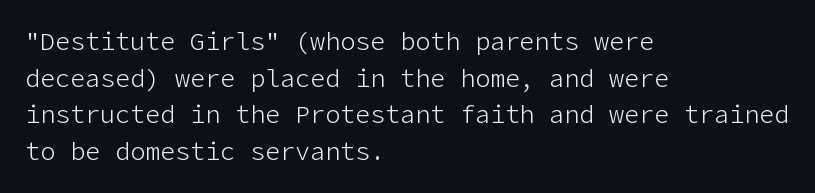
Weight: in the light-to-regular range. In CSS terms this would be text-align: left. The letters stand straight up with perfectly vertical stems. Each new line begins a customary step beneath the previous one. Characters follow at the spacing the type designer built in.
